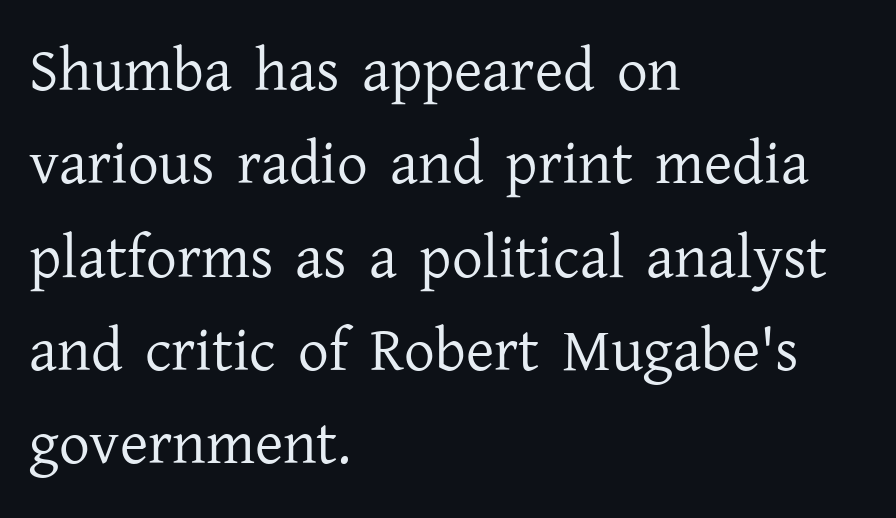
{"serif": "yes", "italic": "no", "bold": "no", "weight": "regular", "width": "normal", "stroke_contrast": "low", "x_height": "medium", "monospaced": "no", "underline": "no", "align": "left", "line_spacing": "normal", "line_spacing_ratio": 1.53, "letter_spacing": "normal", "letter_spacing_em": 0.0, "glyph_px": 61}
